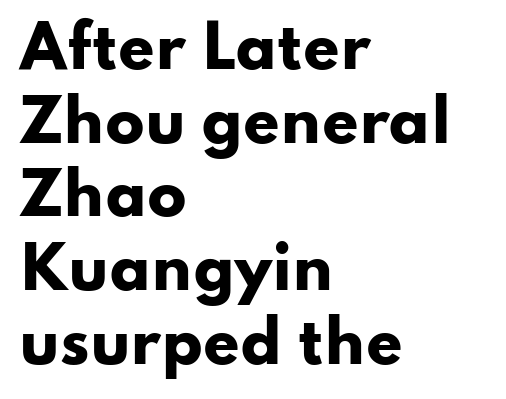
Q: Is the text bold? A: Yes.
Q: Is the text italic (slanted)? A: No, it is upright.
Q: Is the typeface a serif or a sans-serif typeface? A: Sans-serif.
Q: Is the text underlined? A: No.
Q: How is the paragraph aligned? A: Left-aligned.
Q: Is the spacing between letters normal or unusually wide? A: Normal.
Q: Is the spacing between lines tight, normal or loose? A: Normal.
Q: Width (condensed, normal, or wide)? A: Wide.
Q: Stroke contrast? A: Low.
Q: x-height? A: Small.
Q: Monospaced? A: No.
